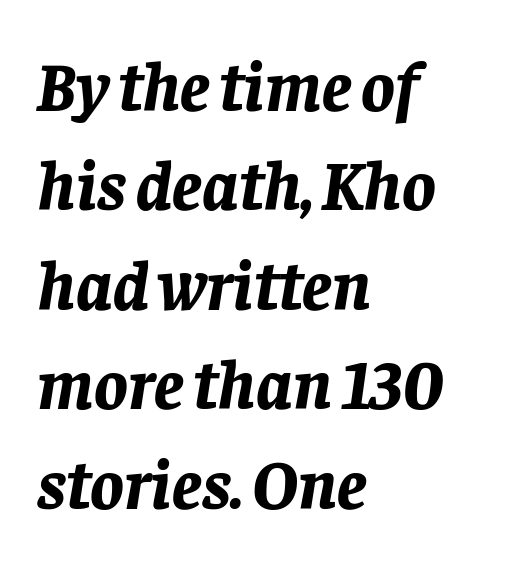
{"italic": "yes", "lean": "right", "slant_degrees": 8, "bold": "yes", "weight": "bold", "width": "normal", "stroke_contrast": "low", "x_height": "large", "monospaced": "no", "underline": "no", "align": "left", "line_spacing": "normal", "line_spacing_ratio": 1.42, "letter_spacing": "normal", "letter_spacing_em": 0.0, "glyph_px": 70}
